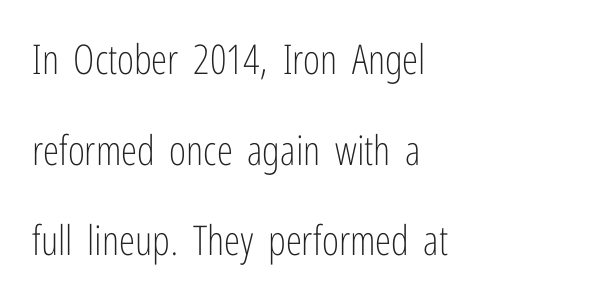
Q: Is the text bold? A: No.
Q: Is the text italic (slanted)? A: No, it is upright.
Q: Is the typeface a serif or a sans-serif typeface? A: Sans-serif.
Q: Is the text underlined? A: No.
Q: How is the paragraph aligned? A: Left-aligned.
Q: Is the spacing between letters normal or unusually wide? A: Normal.
Q: Is the spacing between lines tight, normal or loose? A: Loose.
Q: Width (condensed, normal, or wide)? A: Condensed.
Q: Stroke contrast? A: Low.
Q: x-height? A: Medium.
Q: Monospaced? A: No.
